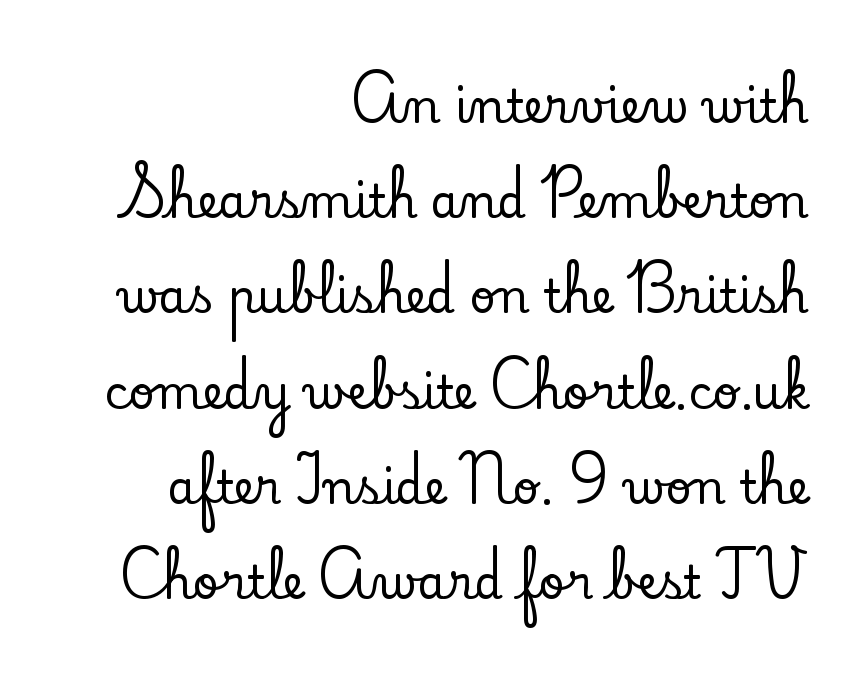
Q: Is the text italic (slanted)? A: No, it is upright.
Q: Is the typeface a serif or a sans-serif typeface? A: Serif.
Q: Is the text underlined? A: No.
Q: How is the paragraph aligned? A: Right-aligned.
Q: Is the spacing between letters normal or unusually wide? A: Normal.
Q: Is the spacing between lines tight, normal or loose? A: Loose.
Q: Width (condensed, normal, or wide)? A: Normal.
Q: Stroke contrast? A: Low.
Q: x-height? A: Small.
Q: Monospaced? A: No.
